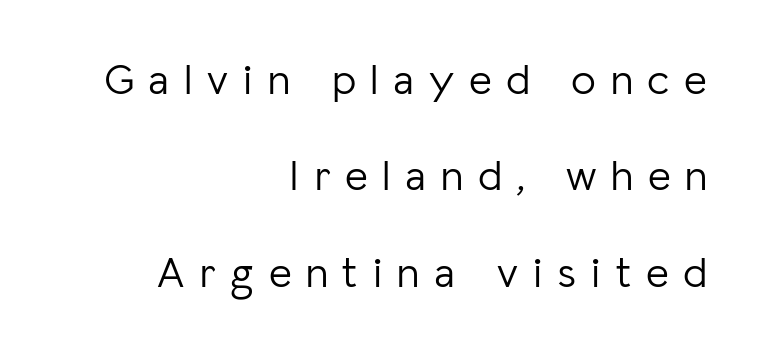
Q: Is the text bold? A: No.
Q: Is the text italic (slanted)? A: No, it is upright.
Q: Is the typeface a serif or a sans-serif typeface? A: Sans-serif.
Q: Is the text underlined? A: No.
Q: How is the paragraph aligned? A: Right-aligned.
Q: Is the spacing between letters normal or unusually wide? A: Unusually wide.
Q: Is the spacing between lines tight, normal or loose? A: Loose.
Q: Width (condensed, normal, or wide)? A: Normal.
Q: Stroke contrast? A: Low.
Q: x-height? A: Medium.
Q: Monospaced? A: No.
